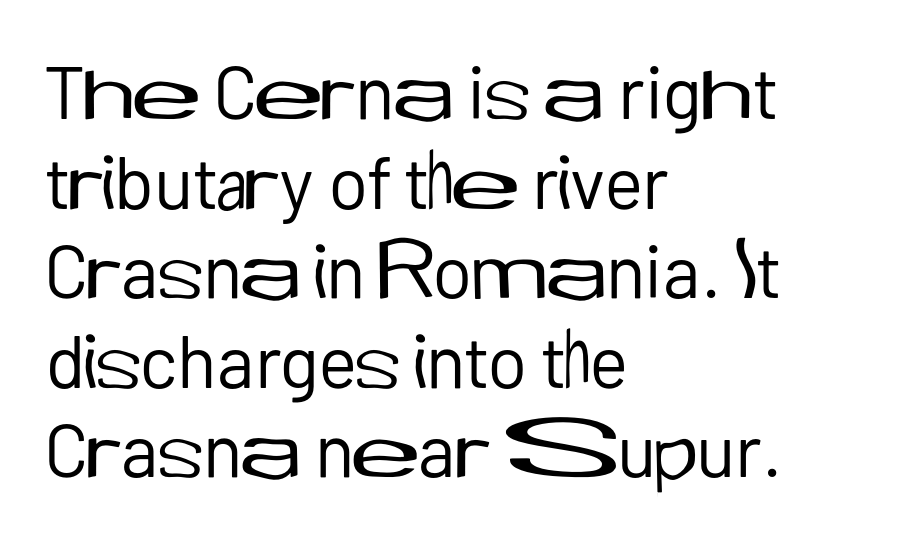
{"serif": "no", "italic": "no", "bold": "no", "weight": "regular", "width": "normal", "stroke_contrast": "low", "x_height": "medium", "monospaced": "no", "underline": "no", "align": "left", "line_spacing_ratio": 1.21, "letter_spacing": "normal", "letter_spacing_em": 0.0, "glyph_px": 74}
